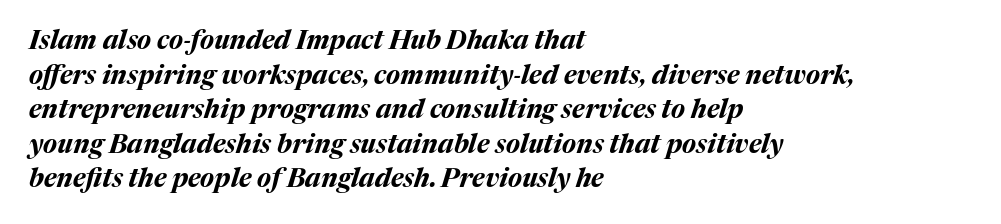
Q: Is the text bold? A: Yes.
Q: Is the text italic (slanted)? A: Yes, it leans right by about 17 degrees.
Q: Is the text underlined? A: No.
Q: How is the paragraph aligned? A: Left-aligned.
Q: Is the spacing between letters normal or unusually wide? A: Normal.
Q: Is the spacing between lines tight, normal or loose? A: Normal.
